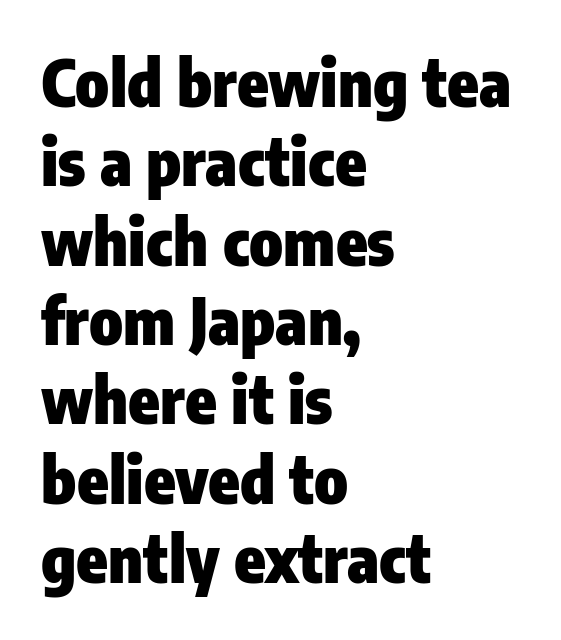
The image shows 64 px heavy, condensed sans-serif type, upright; set left-aligned, line spacing 1.24x, normal letter spacing, not underlined; low stroke contrast and a medium x-height.
